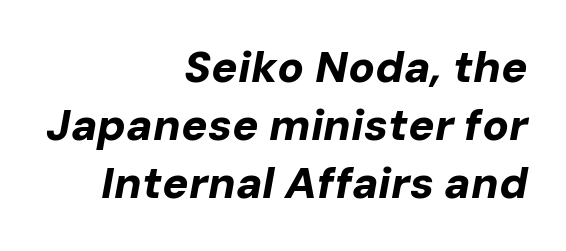
Q: Is the text bold? A: Yes.
Q: Is the text italic (slanted)? A: Yes, it leans right by about 10 degrees.
Q: Is the text underlined? A: No.
Q: How is the paragraph aligned? A: Right-aligned.
Q: Is the spacing between letters normal or unusually wide? A: Normal.
Q: Is the spacing between lines tight, normal or loose? A: Normal.
Q: Width (condensed, normal, or wide)? A: Normal.
Q: Stroke contrast? A: Low.
Q: x-height? A: Medium.
Q: Monospaced? A: No.
